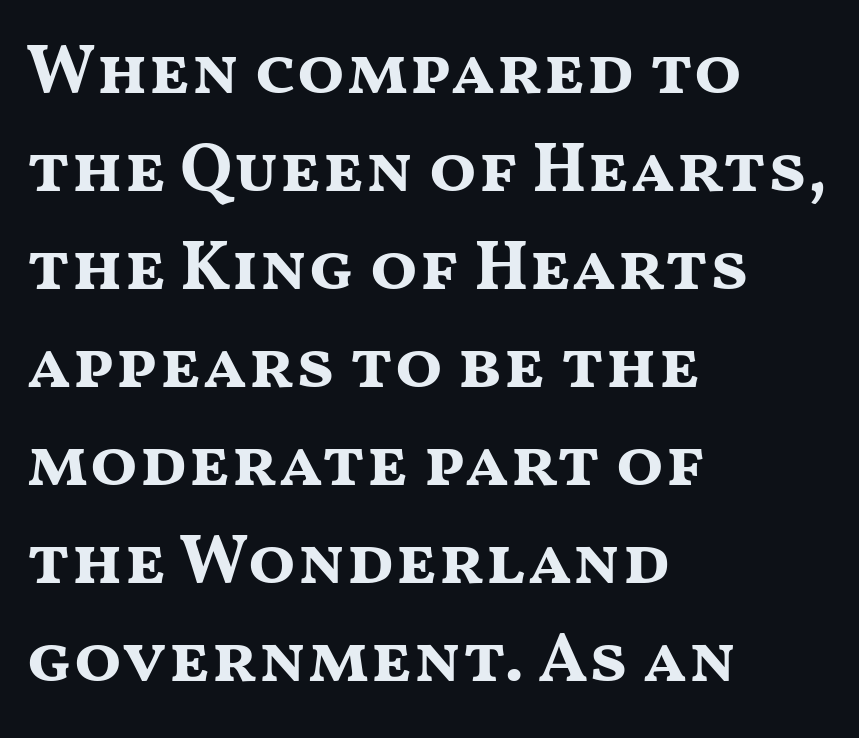
The image shows 70 px bold, wide sans-serif type, upright; set left-aligned, normal line spacing (1.4x), normal letter spacing, not underlined; medium stroke contrast and a medium x-height.
